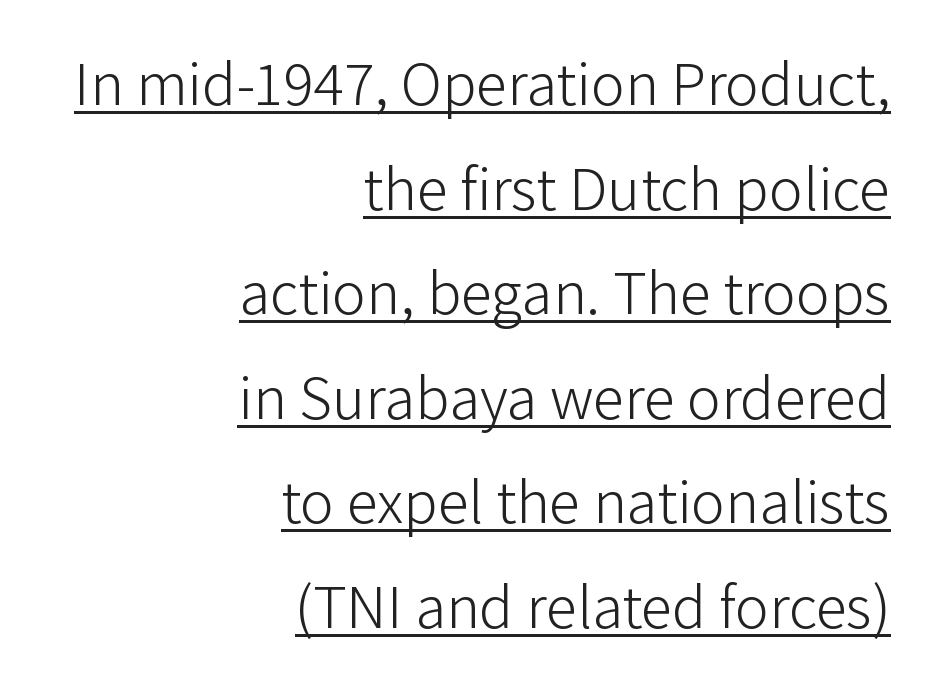
{"serif": "no", "italic": "no", "bold": "no", "weight": "light", "width": "normal", "stroke_contrast": "low", "x_height": "medium", "monospaced": "no", "underline": "yes", "align": "right", "line_spacing": "normal", "line_spacing_ratio": 1.66, "letter_spacing": "normal", "letter_spacing_em": 0.0, "glyph_px": 63}
